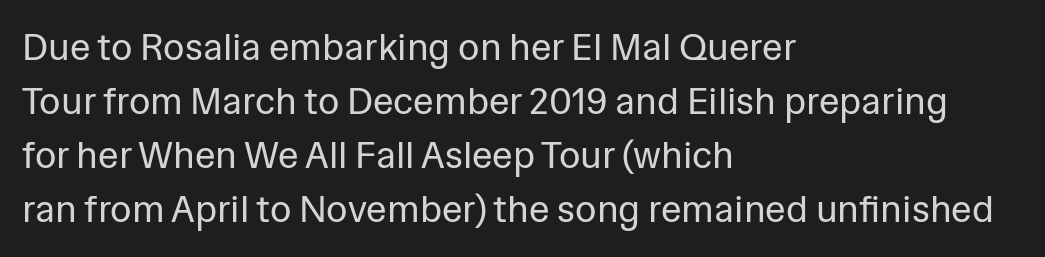
The image shows 37 px regular-weight sans-serif type, upright; set left-aligned, normal line spacing (1.46x), normal letter spacing, not underlined; low stroke contrast and a medium x-height.
